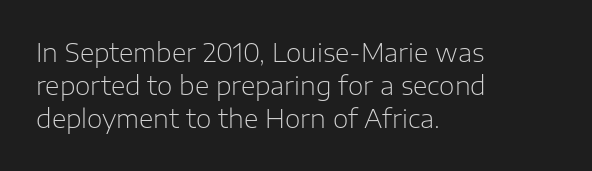
{"italic": "no", "bold": "no", "underline": "no", "align": "left", "line_spacing": "normal", "line_spacing_ratio": 1.33, "letter_spacing": "normal", "letter_spacing_em": 0.0, "glyph_px": 25}
